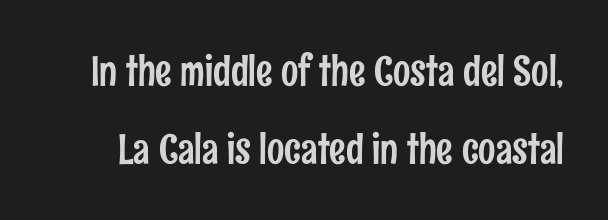
{"serif": "no", "italic": "no", "width": "condensed", "stroke_contrast": "low", "x_height": "medium", "monospaced": "no", "underline": "no", "line_spacing": "loose", "line_spacing_ratio": 1.9, "letter_spacing": "normal", "letter_spacing_em": 0.0, "glyph_px": 41}
